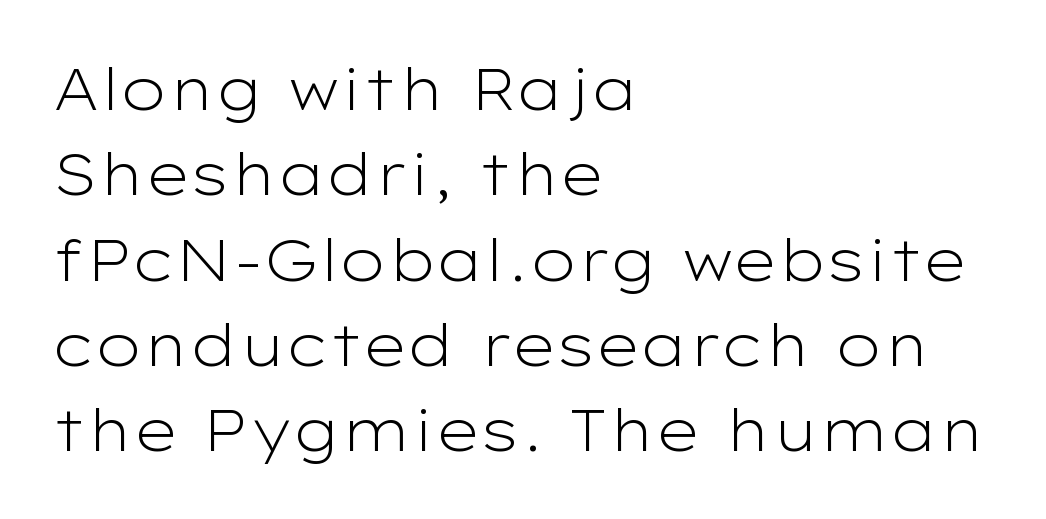
{"serif": "no", "italic": "no", "bold": "no", "weight": "light", "width": "wide", "stroke_contrast": "low", "x_height": "medium", "monospaced": "no", "underline": "no", "align": "left", "line_spacing": "normal", "line_spacing_ratio": 1.47, "letter_spacing": "normal", "letter_spacing_em": 0.0, "glyph_px": 58}
